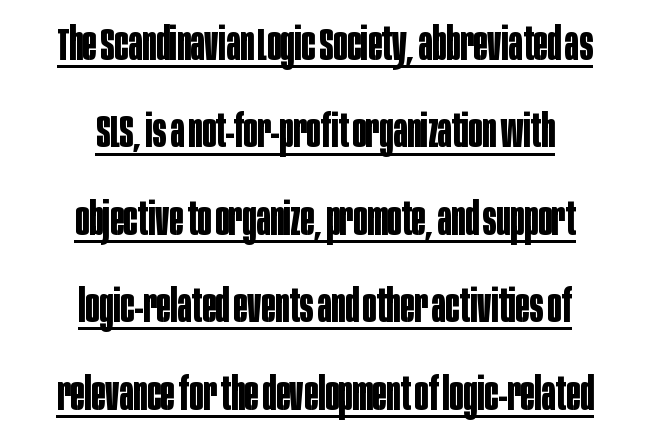
Each word holds together tightly as a unit, with standard inter-letter gaps. Reading down the column, the eye jumps a long way to each next line. Typesetter's note: full bold, strokes at maximum text heaviness. This is sans-serif lettering, the kind often seen on screens and signage. Compared with a flush-left layout, this one balances lines on the center instead. A rule runs beneath these lines of type.
